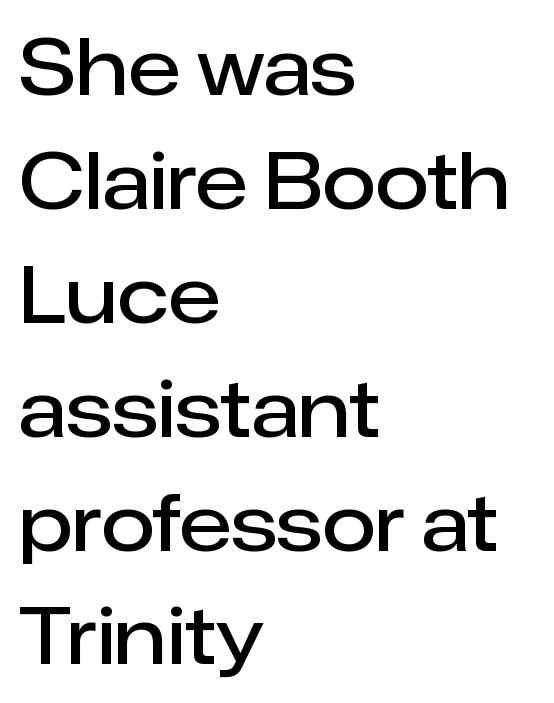
Q: Is the text bold? A: Semi-bold.
Q: Is the text italic (slanted)? A: No, it is upright.
Q: Is the typeface a serif or a sans-serif typeface? A: Sans-serif.
Q: Is the text underlined? A: No.
Q: How is the paragraph aligned? A: Left-aligned.
Q: Is the spacing between letters normal or unusually wide? A: Normal.
Q: Is the spacing between lines tight, normal or loose? A: Normal.
Q: Width (condensed, normal, or wide)? A: Normal.
Q: Stroke contrast? A: Low.
Q: x-height? A: Medium.
Q: Monospaced? A: No.
